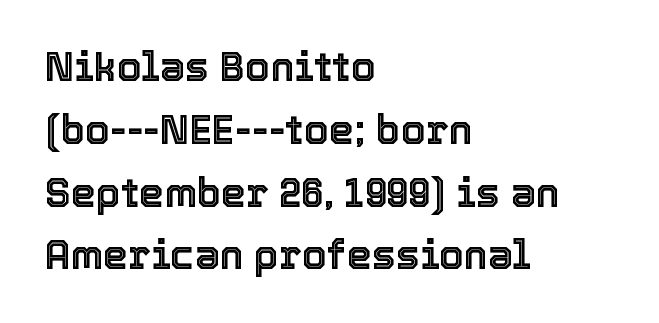
{"italic": "no", "width": "normal", "x_height": "medium", "monospaced": "no", "underline": "no", "align": "left", "line_spacing": "normal", "line_spacing_ratio": 1.57, "letter_spacing": "normal", "letter_spacing_em": 0.0, "glyph_px": 40}
